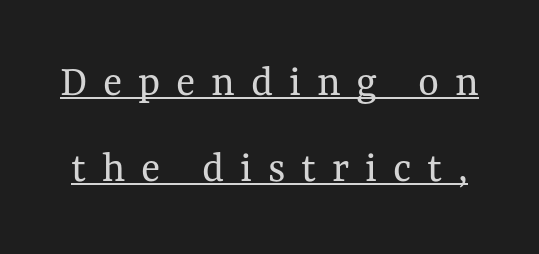
The image shows 45 px regular-weight type, upright; set loose line spacing (1.91x), unusually wide letter spacing (+0.35 em), underlined; medium stroke contrast and a medium x-height.
